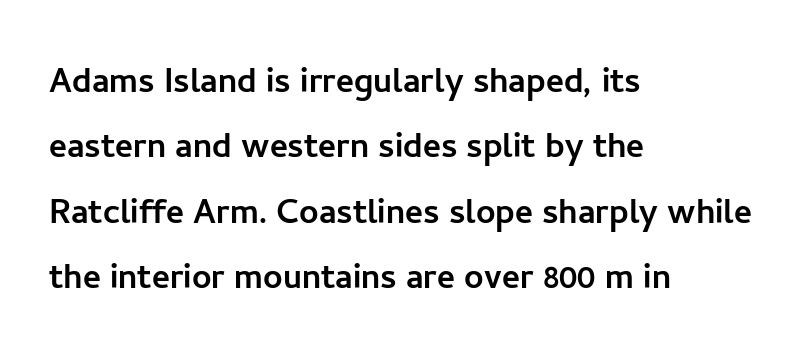
The image shows 43 px sans-serif type, upright; set left-aligned, normal line spacing (1.52x), normal letter spacing, not underlined; low stroke contrast and a medium x-height.
